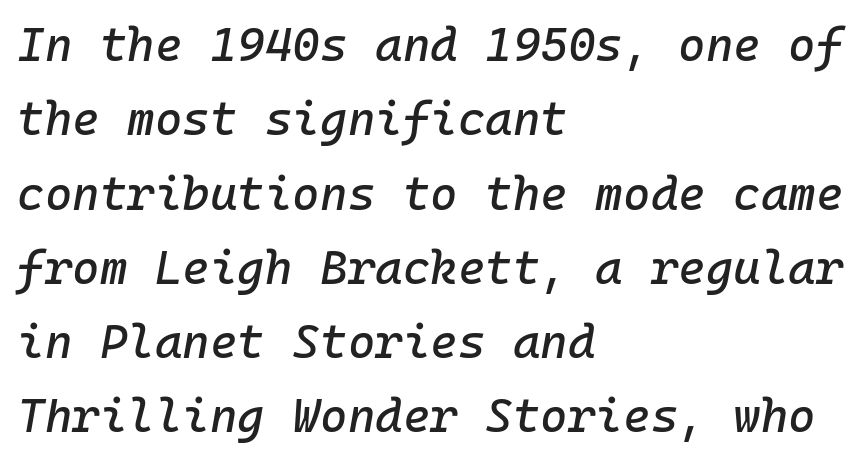
{"italic": "yes", "lean": "right", "slant_degrees": 10, "width": "normal", "stroke_contrast": "low", "x_height": "medium", "monospaced": "yes", "underline": "no", "align": "left", "line_spacing": "normal", "line_spacing_ratio": 1.58, "letter_spacing": "normal", "letter_spacing_em": 0.0, "glyph_px": 47}
